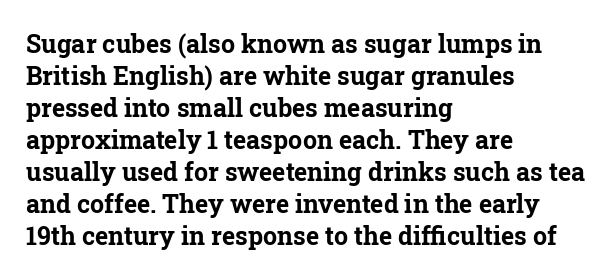
The image shows 25 px bold type, upright; set left-aligned, normal line spacing (1.28x), normal letter spacing, not underlined.
